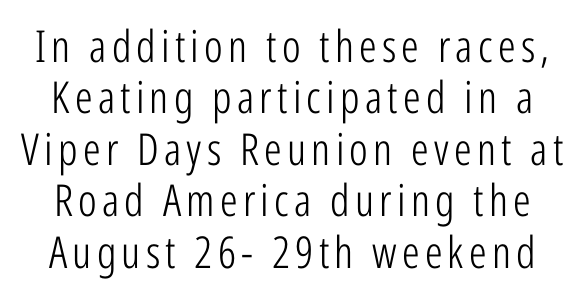
The image shows 44 px light, condensed sans-serif type, upright; set line spacing 1.17x, not underlined; low stroke contrast and a medium x-height.
